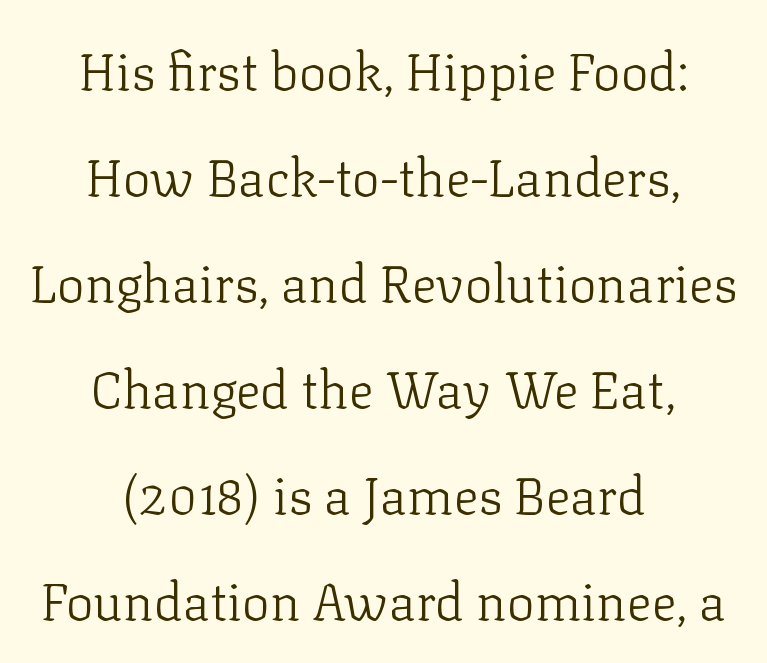
The image shows 52 px light serif type, upright; set centered, loose line spacing (2.04x), normal letter spacing, not underlined; low stroke contrast and a medium x-height.
